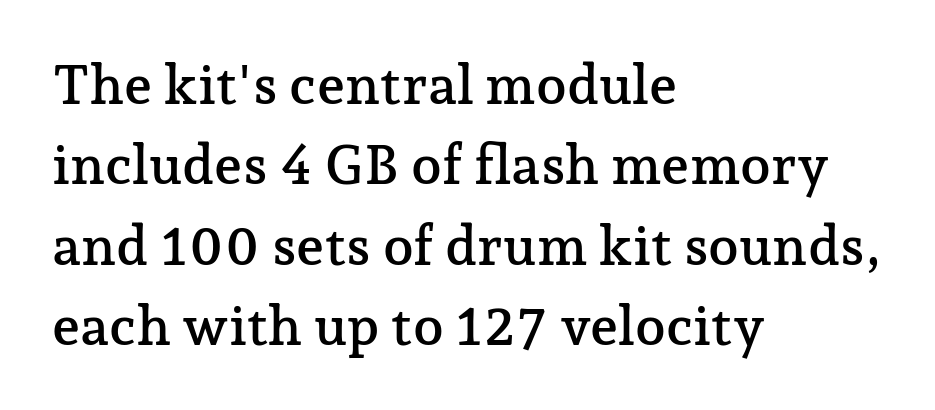
{"serif": "yes", "italic": "no", "width": "normal", "stroke_contrast": "low", "x_height": "medium", "monospaced": "no", "underline": "no", "align": "left", "line_spacing": "normal", "line_spacing_ratio": 1.46, "letter_spacing": "normal", "letter_spacing_em": 0.0, "glyph_px": 55}
